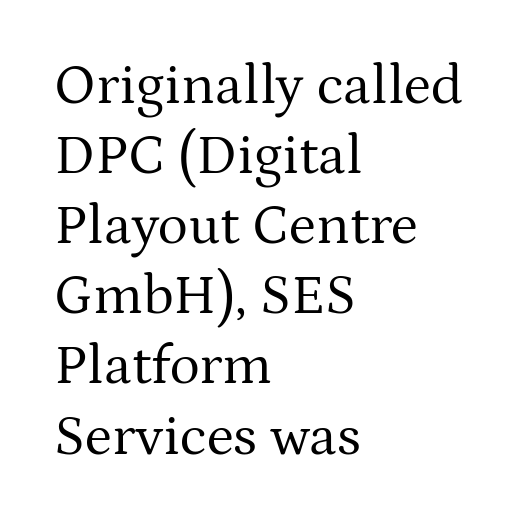
The image shows 57 px regular-weight serif type, upright; set left-aligned, line spacing 1.23x, normal letter spacing, not underlined; medium stroke contrast and a medium x-height.
